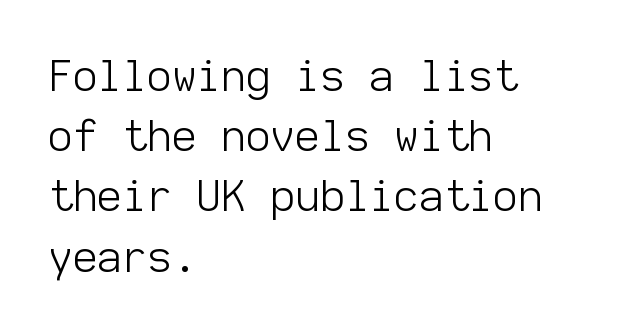
The rows are spaced the way most documents space them. Each word holds together tightly as a unit, with standard inter-letter gaps. Rule under the text: the space is simply empty. The rendering uses typewriter-style spacing with identical character cells.
